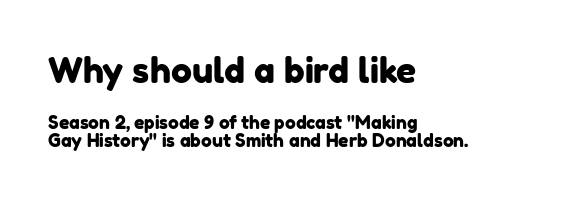
How are the letters spaced? Ordinarily, with no added tracking. The leading is snug, giving the passage a crowded texture. The rendering anchors every line to the left-hand side. Visually, the top section dominates because its glyphs are scaled up. Each letter keeps its own natural width here, so spacing adapts to shape. Nobody drew a line under any word here.
